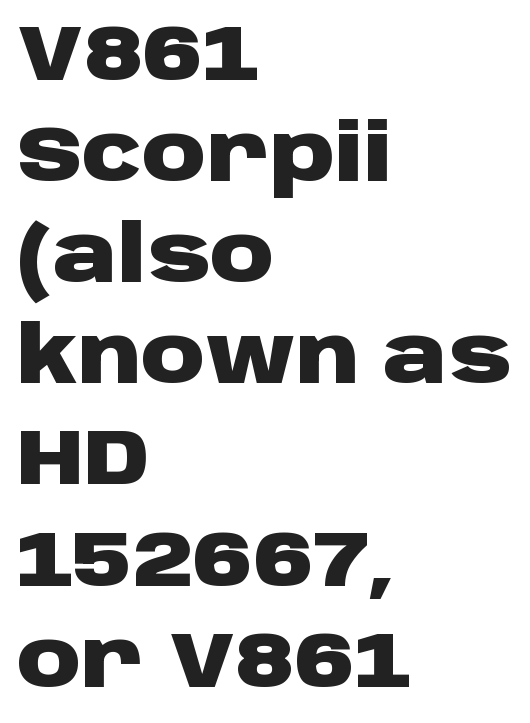
The glyphs are unaccompanied by any horizontal stroke below them. Here the glyphs are tracked normally, forming tight word shapes. This sample has the flowing, uneven cadence of proportional lettering. Heft: maximum for text — a bold.
